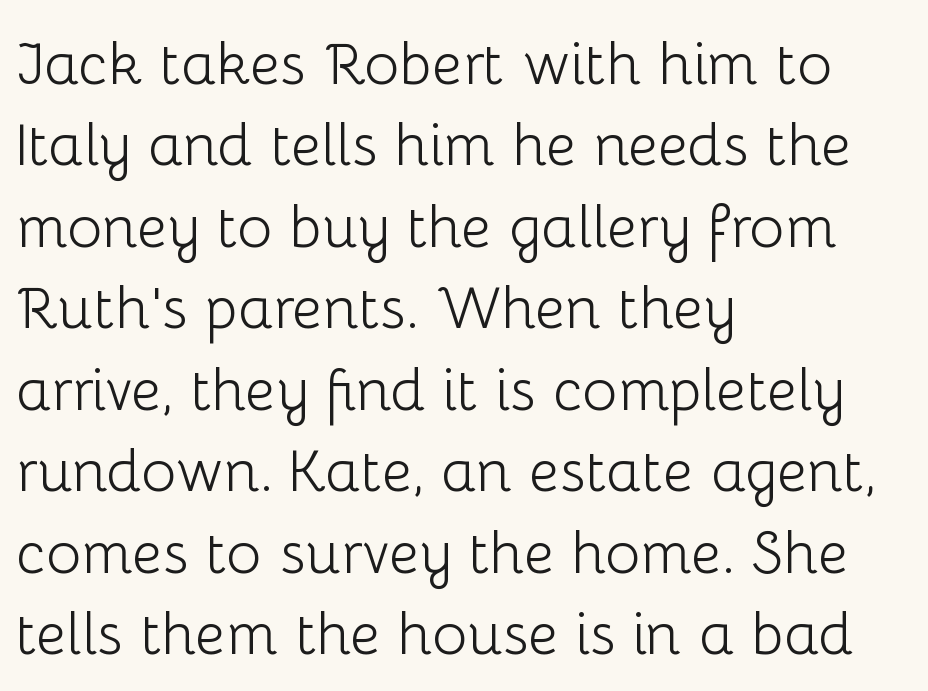
The image shows 59 px light sans-serif type, upright; set left-aligned, normal line spacing (1.38x), normal letter spacing, not underlined; low stroke contrast and a medium x-height.
